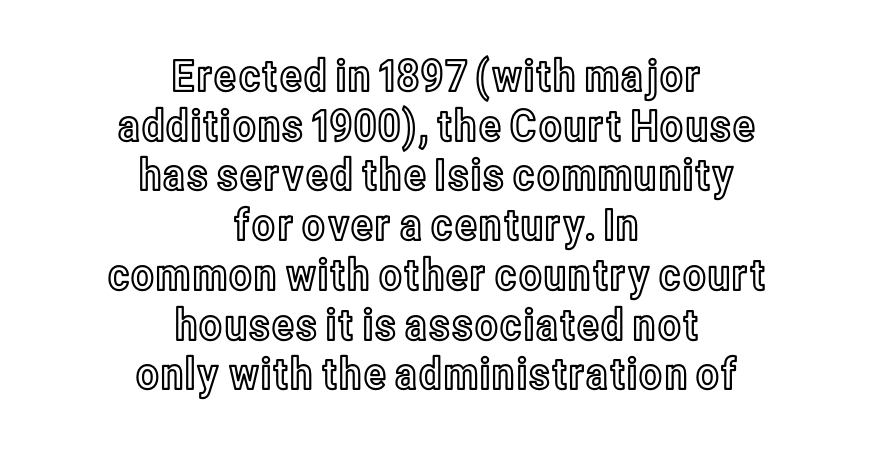
{"italic": "no", "width": "condensed", "x_height": "medium", "monospaced": "no", "underline": "no", "align": "center", "line_spacing": "tight", "line_spacing_ratio": 1.13, "letter_spacing": "normal", "letter_spacing_em": 0.0, "glyph_px": 44}
